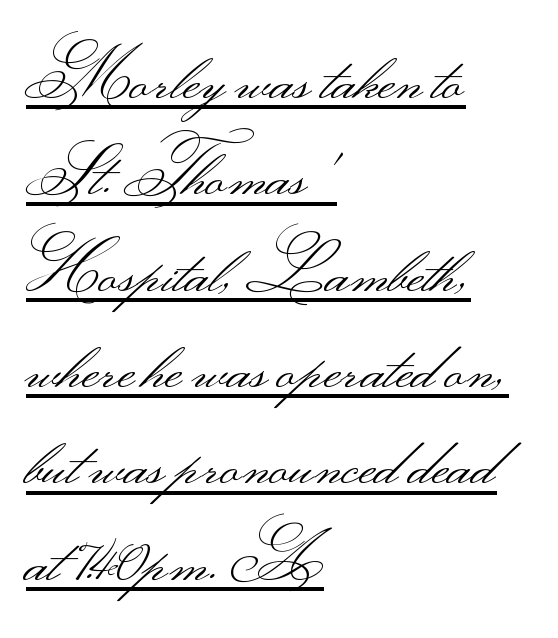
Q: Is the text bold? A: No.
Q: Is the text italic (slanted)? A: Yes.
Q: Is the typeface a serif or a sans-serif typeface? A: Sans-serif.
Q: Is the text underlined? A: Yes.
Q: How is the paragraph aligned? A: Left-aligned.
Q: Is the spacing between letters normal or unusually wide? A: Normal.
Q: Is the spacing between lines tight, normal or loose? A: Normal.
Q: Width (condensed, normal, or wide)? A: Wide.
Q: Stroke contrast? A: Medium.
Q: Monospaced? A: No.
